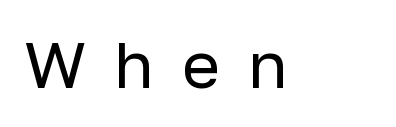
{"serif": "no", "italic": "no", "bold": "no", "weight": "regular", "width": "normal", "stroke_contrast": "low", "x_height": "medium", "monospaced": "no", "underline": "no", "letter_spacing": "wide", "letter_spacing_em": 0.43, "glyph_px": 65}
